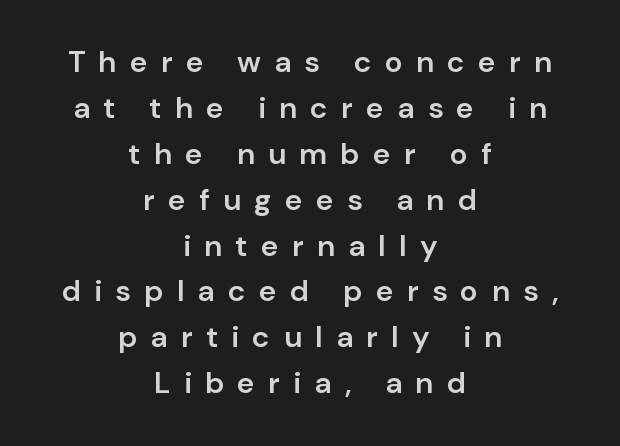
The rows are spaced the way most documents space them. These lines were composed using upright roman letters. Alignment: centered. The face used here is proportionally spaced, like ordinary book or web type. Words appear elongated and porous because spacing is wide.
